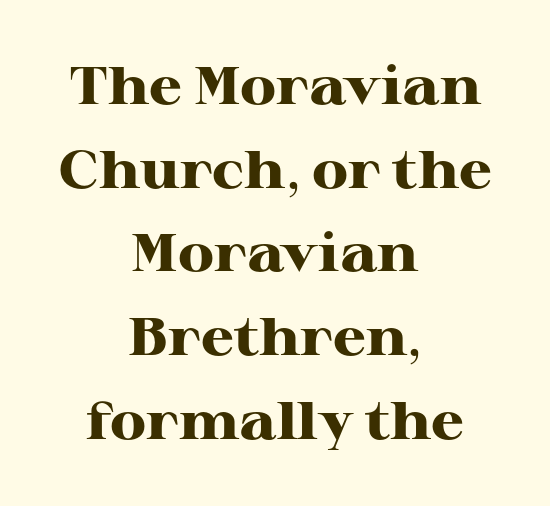
Q: Is the text bold? A: Yes.
Q: Is the text italic (slanted)? A: No, it is upright.
Q: Is the typeface a serif or a sans-serif typeface? A: Serif.
Q: Is the text underlined? A: No.
Q: How is the paragraph aligned? A: Centered.
Q: Is the spacing between letters normal or unusually wide? A: Normal.
Q: Is the spacing between lines tight, normal or loose? A: Normal.
Q: Width (condensed, normal, or wide)? A: Wide.
Q: Stroke contrast? A: High.
Q: x-height? A: Medium.
Q: Monospaced? A: No.
